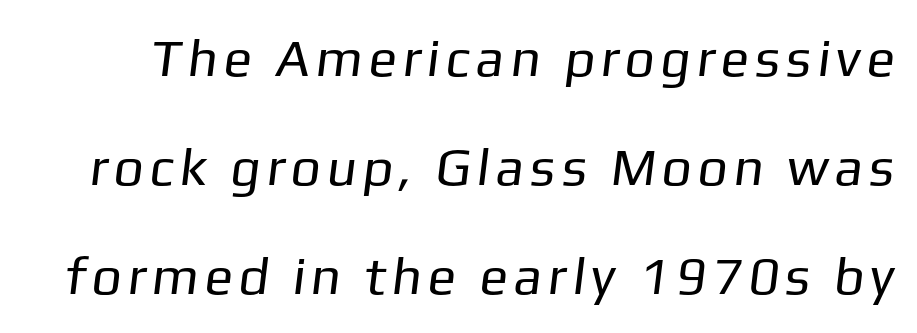
The rendering shows plain stroke endings on the letterforms — a sans-serif design. The space beneath each line is pristine and unruled. The weight would be labelled regular, book, light, or lighter still. The line-height multiplier appears high, well above default. Each letter keeps its own natural width here, so spacing adapts to shape.
